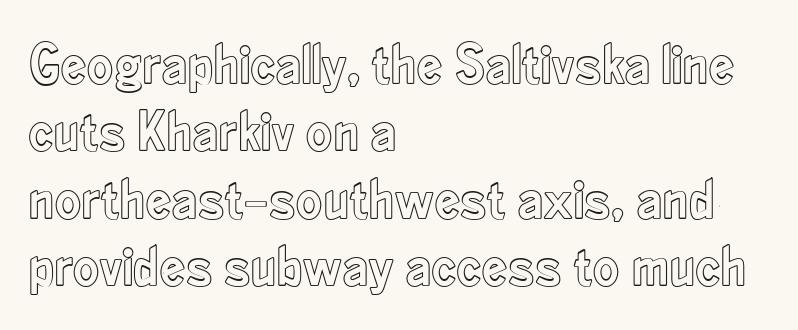
Bare-footed words on every line. Varying glyph widths throughout — classic text-font behaviour. Horizontally, the lines are justified to the leading edge only. Style check: upright. Honestly, the letter spacing is just normal — you wouldn't notice it.
